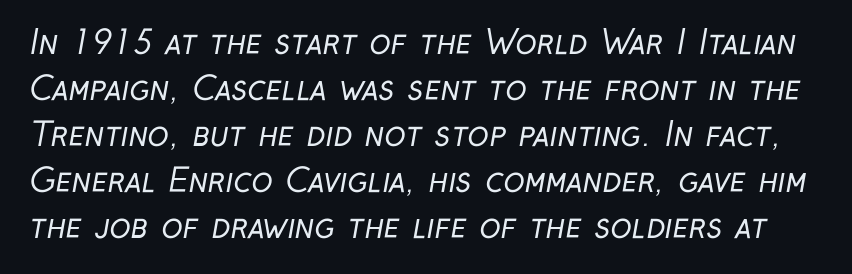
You could not count columns in this text — the font is proportionally spaced. A quiet, ordinary-to-light weight characterises the typeface. Check where the strokes stop: nothing finishes them off — pure sans. This sample keeps an unexceptional amount of space between lines. A typesetter would call this zero additional tracking.
